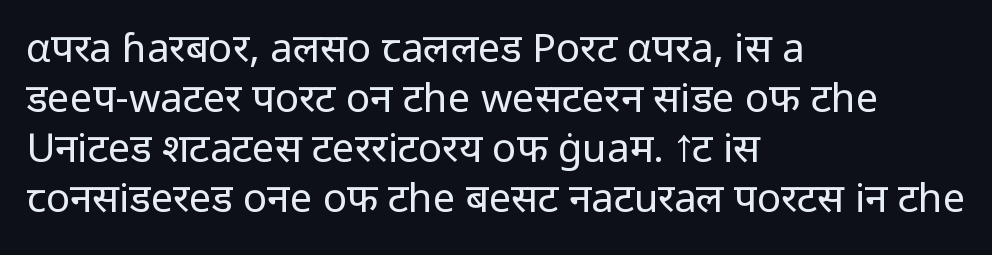
{"serif": "no", "italic": "no", "bold": "no", "weight": "regular", "width": "normal", "stroke_contrast": "low", "x_height": "medium", "monospaced": "no", "underline": "no", "align": "left", "line_spacing": "normal", "line_spacing_ratio": 1.25, "letter_spacing": "normal", "letter_spacing_em": 0.0, "glyph_px": 40}
